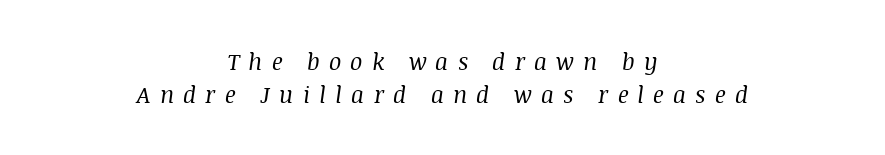
Q: Is the text bold? A: No.
Q: Is the text italic (slanted)? A: Yes, it leans right by about 8 degrees.
Q: Is the text underlined? A: No.
Q: How is the paragraph aligned? A: Centered.
Q: Is the spacing between letters normal or unusually wide? A: Unusually wide.
Q: Is the spacing between lines tight, normal or loose? A: Normal.
